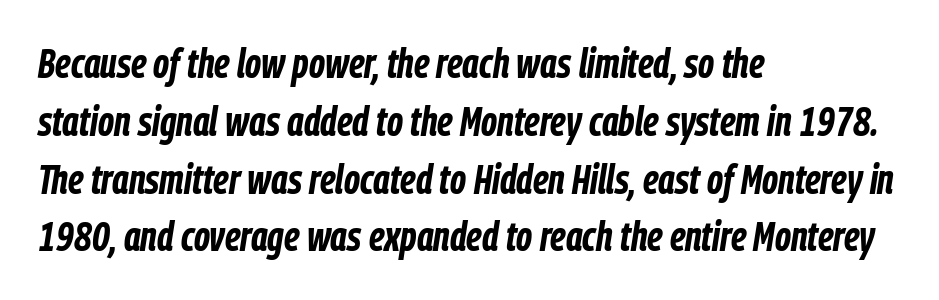
Q: Is the text bold? A: Yes.
Q: Is the text italic (slanted)? A: Yes, it leans right by about 9 degrees.
Q: Is the text underlined? A: No.
Q: How is the paragraph aligned? A: Left-aligned.
Q: Is the spacing between letters normal or unusually wide? A: Normal.
Q: Is the spacing between lines tight, normal or loose? A: Normal.
Q: Width (condensed, normal, or wide)? A: Condensed.
Q: Stroke contrast? A: Low.
Q: x-height? A: Medium.
Q: Monospaced? A: No.
